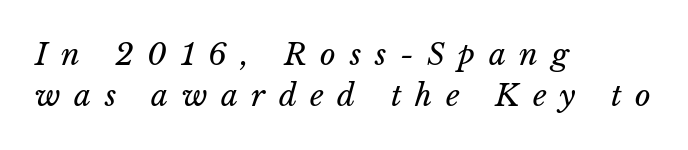
Q: Is the text bold? A: No.
Q: Is the text italic (slanted)? A: Yes, it leans right by about 15 degrees.
Q: Is the text underlined? A: No.
Q: How is the paragraph aligned? A: Left-aligned.
Q: Is the spacing between letters normal or unusually wide? A: Unusually wide.
Q: Is the spacing between lines tight, normal or loose? A: Normal.
Q: Width (condensed, normal, or wide)? A: Normal.
Q: Stroke contrast? A: Low.
Q: x-height? A: Medium.
Q: Monospaced? A: No.
